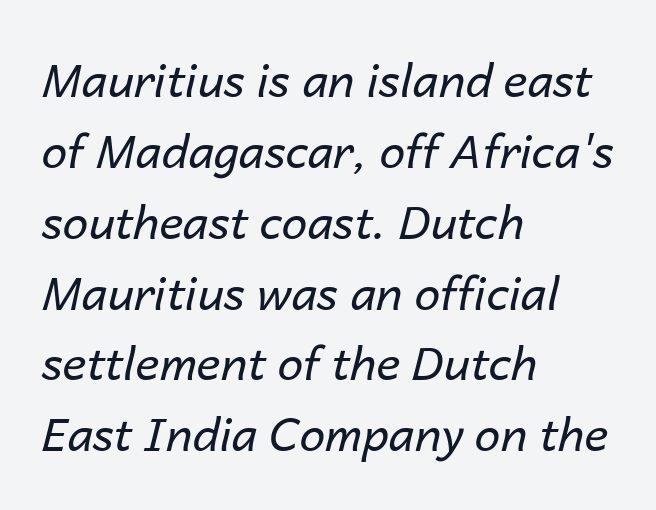
The image shows 46 px regular-weight type, italic (leaning right); set left-aligned, normal line spacing (1.54x), normal letter spacing, not underlined; low stroke contrast and a medium x-height.
